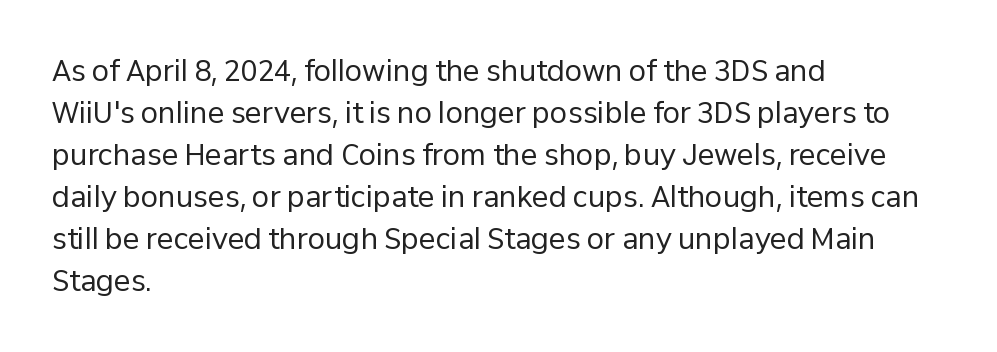
The horizontal fit of the characters is conventional and even. Unlike a traditional serif, this face leaves its strokes unadorned. You could not count columns in this text — the font is proportionally spaced. Italic? Not at all — the glyphs are vertical. The face looks like a standard text weight, possibly lighter.
